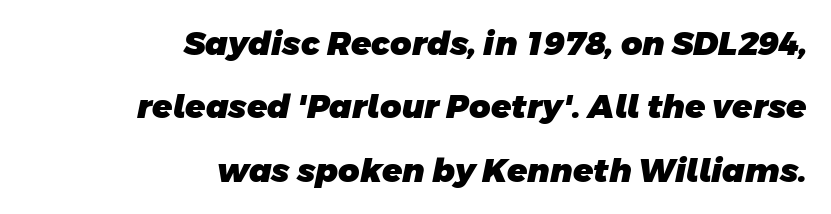
Compared with typical paragraphs, the rows here are farther apart. You can tell from the bare stems that sans-serif type was used. The glyphs have the mass of a bold cut. These lines are rendered in a variable-pitch font.
